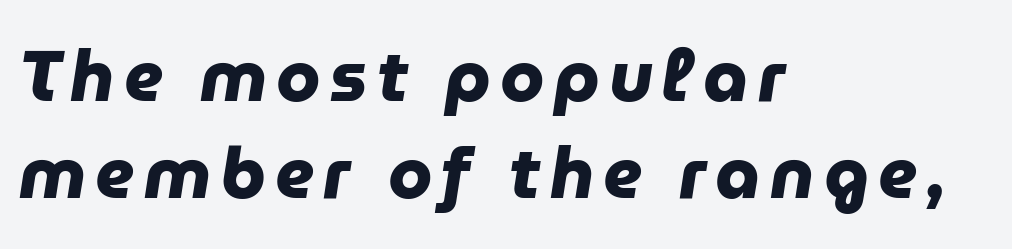
Think of a printed novel: that variable character pitch is what you see here. The type family on display is of the sans-serif kind. The rendering anchors every line to the left-hand side. Each row of text sits above clean, open space. One glance says typical: line gaps are just what's usual. The typesetting leans heavy: a genuine bold.
